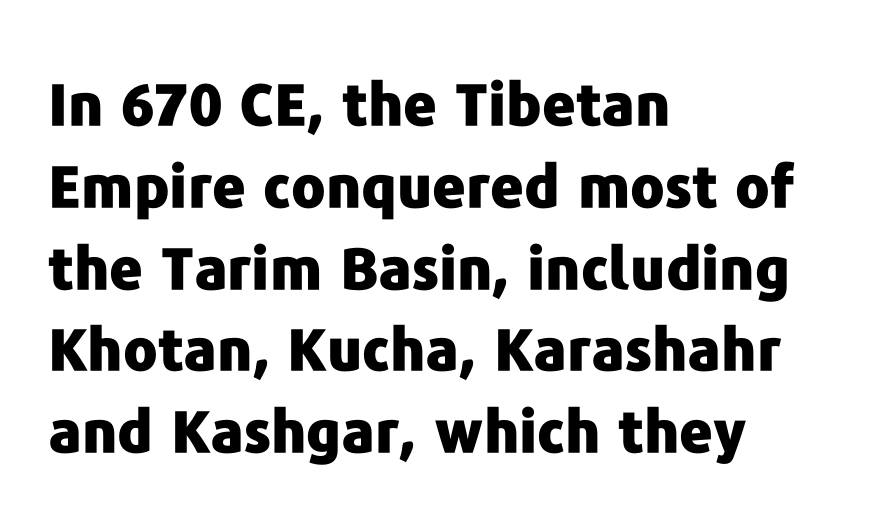
Q: Is the text bold? A: Yes.
Q: Is the text italic (slanted)? A: No, it is upright.
Q: Is the typeface a serif or a sans-serif typeface? A: Sans-serif.
Q: Is the text underlined? A: No.
Q: How is the paragraph aligned? A: Left-aligned.
Q: Is the spacing between letters normal or unusually wide? A: Normal.
Q: Is the spacing between lines tight, normal or loose? A: Normal.
Q: Width (condensed, normal, or wide)? A: Normal.
Q: Stroke contrast? A: Low.
Q: x-height? A: Medium.
Q: Monospaced? A: No.
